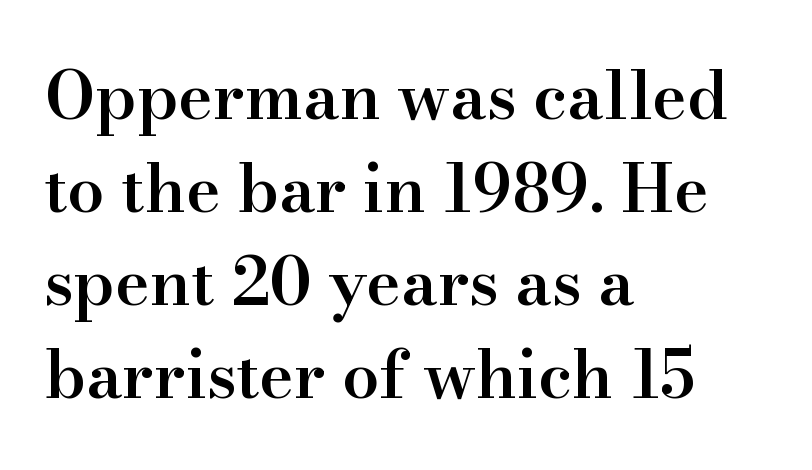
The image shows 66 px semibold serif type, upright; set left-aligned, normal line spacing (1.41x), normal letter spacing, not underlined; high stroke contrast and a small x-height.
